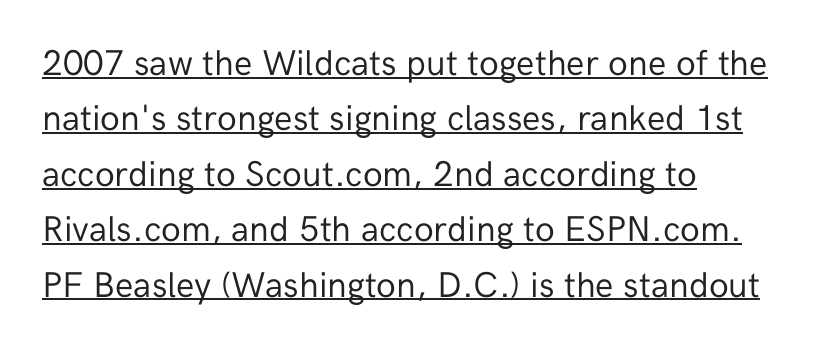
Q: Is the text bold? A: No.
Q: Is the text italic (slanted)? A: No, it is upright.
Q: Is the typeface a serif or a sans-serif typeface? A: Sans-serif.
Q: Is the text underlined? A: Yes.
Q: How is the paragraph aligned? A: Left-aligned.
Q: Is the spacing between letters normal or unusually wide? A: Normal.
Q: Is the spacing between lines tight, normal or loose? A: Normal.
Q: Width (condensed, normal, or wide)? A: Normal.
Q: Stroke contrast? A: Low.
Q: x-height? A: Medium.
Q: Monospaced? A: No.
